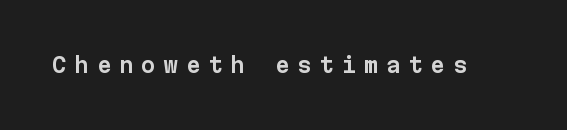
{"italic": "no", "underline": "no", "letter_spacing": "wide", "letter_spacing_em": 0.36, "glyph_px": 21}
